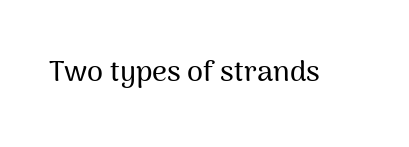
Q: Is the text italic (slanted)? A: No, it is upright.
Q: Is the typeface a serif or a sans-serif typeface? A: Sans-serif.
Q: Is the text underlined? A: No.
Q: Is the spacing between letters normal or unusually wide? A: Normal.
Q: Width (condensed, normal, or wide)? A: Normal.
Q: Stroke contrast? A: Medium.
Q: x-height? A: Medium.
Q: Monospaced? A: No.
